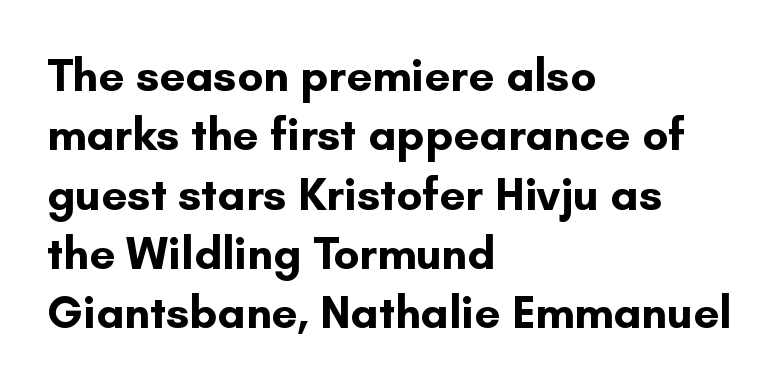
Q: Is the text bold? A: Yes.
Q: Is the text italic (slanted)? A: No, it is upright.
Q: Is the typeface a serif or a sans-serif typeface? A: Sans-serif.
Q: Is the text underlined? A: No.
Q: How is the paragraph aligned? A: Left-aligned.
Q: Is the spacing between letters normal or unusually wide? A: Normal.
Q: Is the spacing between lines tight, normal or loose? A: Normal.
Q: Width (condensed, normal, or wide)? A: Normal.
Q: Stroke contrast? A: Low.
Q: x-height? A: Small.
Q: Monospaced? A: No.
